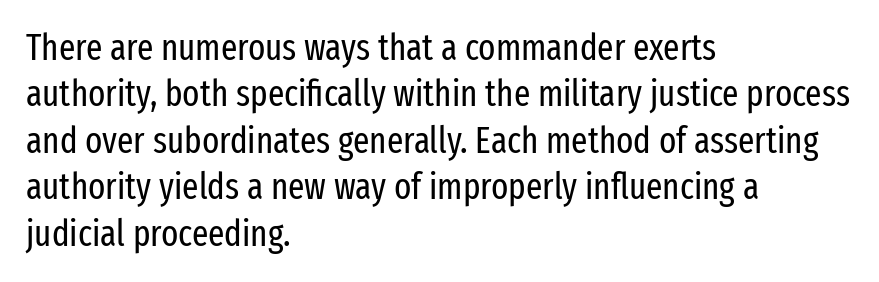
Vertical stems look standard width or narrower in stroke. Unlike a traditional serif, this face leaves its strokes unadorned. Horizontal alignment here is leftward, the default for most running prose. Tall strokes in this sample are plumb rather than angled.
